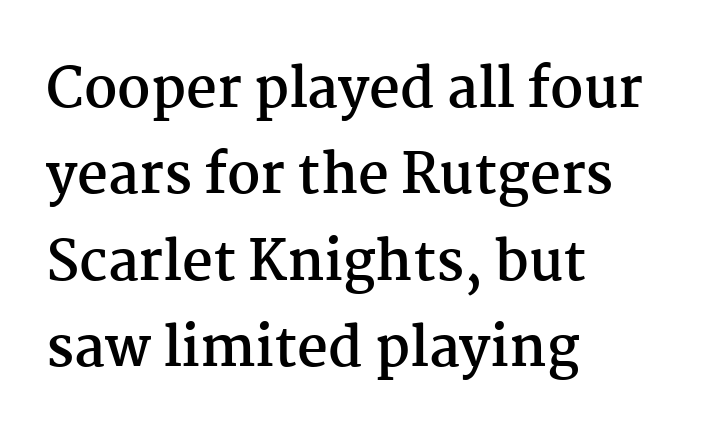
Heavy, bold letterforms. Compared with typical body copy, the letter spacing here is the same. The rendering uses natural spacing where letterforms have individual widths. The lines in this sample share a left origin and differ only in where they stop. The designer went with a serif here, giving each stem small feet.
